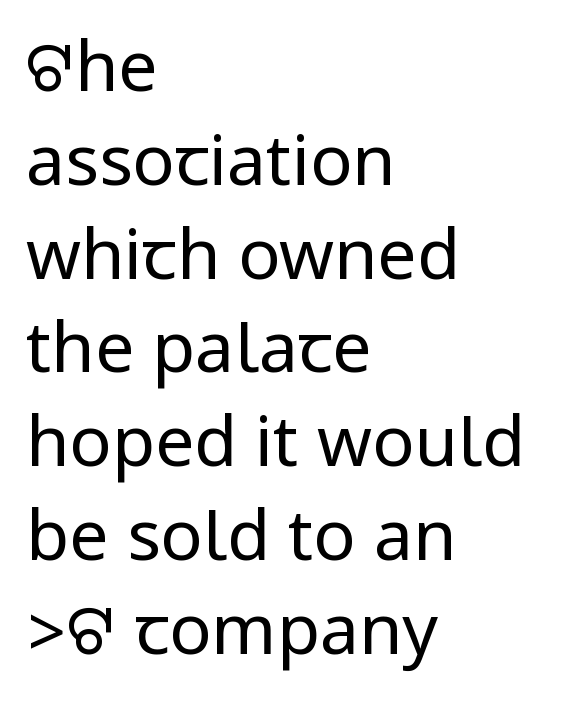
Q: Is the text bold? A: No.
Q: Is the text italic (slanted)? A: No, it is upright.
Q: Is the typeface a serif or a sans-serif typeface? A: Sans-serif.
Q: Is the text underlined? A: No.
Q: How is the paragraph aligned? A: Left-aligned.
Q: Is the spacing between letters normal or unusually wide? A: Normal.
Q: Is the spacing between lines tight, normal or loose? A: Normal.
Q: Width (condensed, normal, or wide)? A: Condensed.
Q: Stroke contrast? A: Low.
